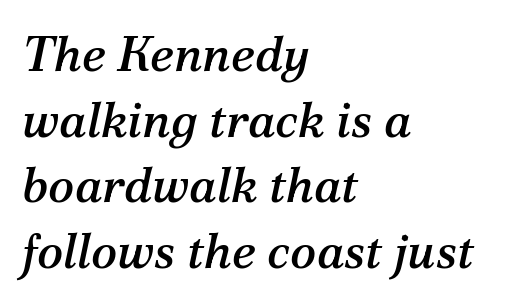
The image shows 49 px serif type, italic (leaning right); set left-aligned, normal line spacing (1.34x), normal letter spacing, not underlined; medium stroke contrast and a medium x-height.
